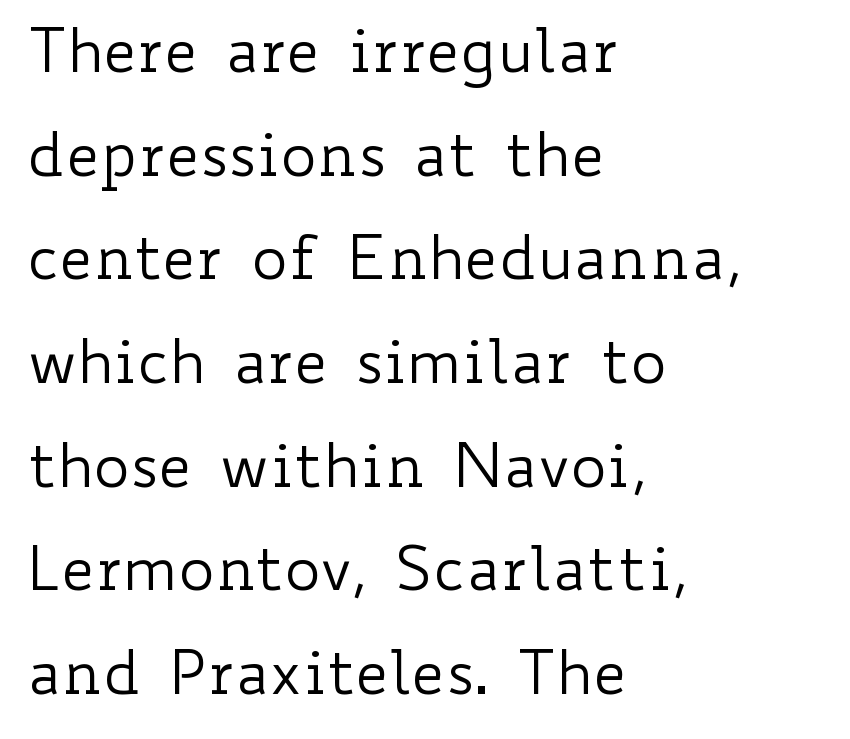
{"italic": "no", "bold": "no", "weight": "regular", "width": "wide", "stroke_contrast": "low", "x_height": "small", "monospaced": "no", "underline": "no", "align": "left", "line_spacing": "normal", "line_spacing_ratio": 1.7, "letter_spacing": "normal", "letter_spacing_em": 0.0, "glyph_px": 61}
